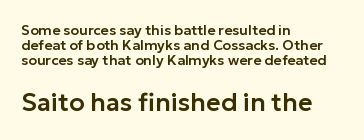
Do the letters lean? They stand straight. Has an underline been added? It has not. Is the letter spacing exaggerated? No — it looks like the ordinary default. Is there much room between lines? No — they nearly touch.
